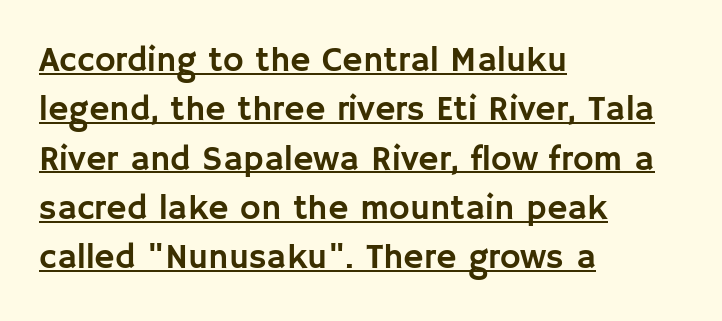
{"serif": "no", "italic": "no", "width": "normal", "stroke_contrast": "low", "x_height": "large", "monospaced": "no", "underline": "yes", "align": "left", "line_spacing": "normal", "line_spacing_ratio": 1.41, "letter_spacing": "normal", "letter_spacing_em": 0.0, "glyph_px": 35}
